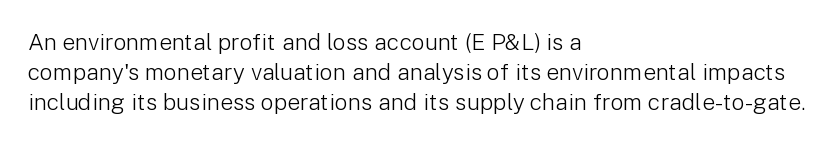
The image shows 23 px text type, upright; set left-aligned, normal line spacing (1.31x), normal letter spacing, not underlined.
